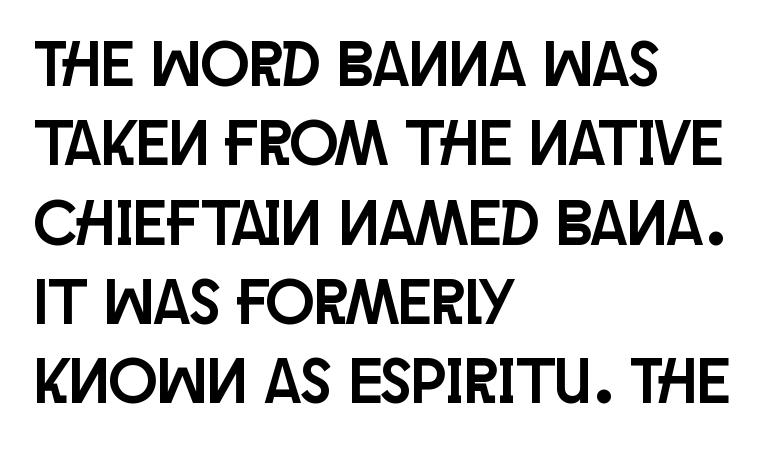
The image shows 64 px condensed sans-serif type, upright; set left-aligned, line spacing 1.24x, normal letter spacing, not underlined; low stroke contrast and a large x-height.
